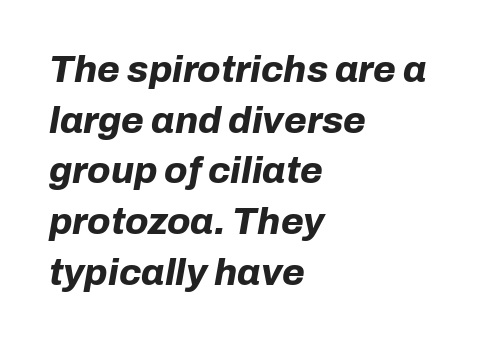
You could not count columns in this text — the font is proportionally spaced. Between one letter and the next there's only the usual sliver of space. Yep, that's italic — everything's leaning. Does the weight exceed regular? Yes, all the way to bold. Students, observe: this is what conventionally led text looks like.
